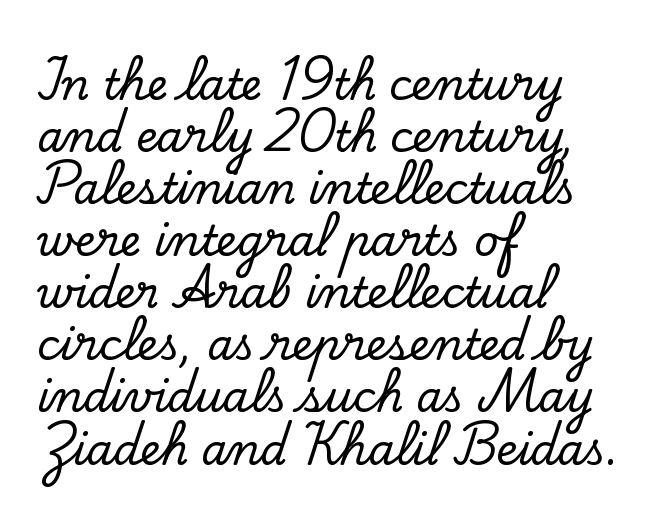
The image shows 42 px serif type; set left-aligned, line spacing 1.24x, normal letter spacing, not underlined; low stroke contrast and a small x-height.
